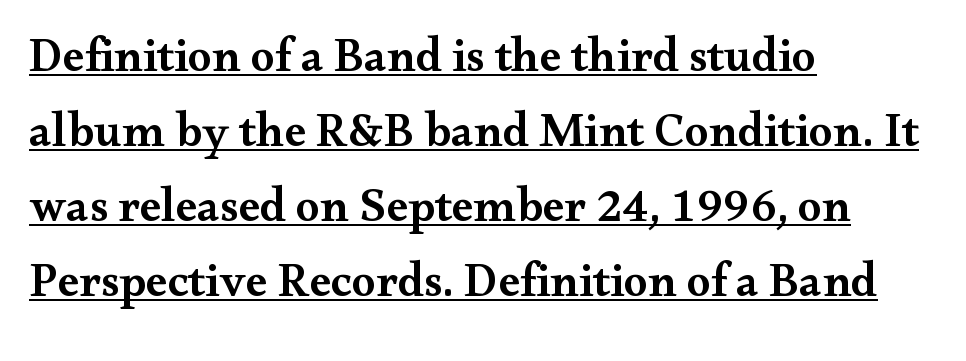
The image shows 48 px semibold, wide serif type, upright; set left-aligned, normal line spacing (1.56x), normal letter spacing, underlined; medium stroke contrast and a small x-height.
